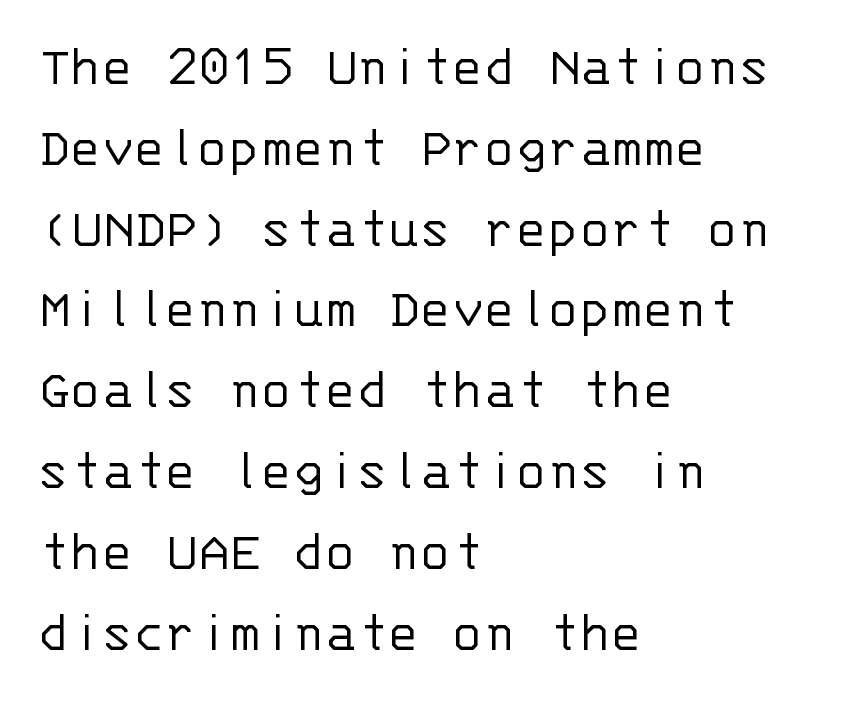
{"serif": "no", "italic": "no", "bold": "no", "weight": "light", "width": "normal", "stroke_contrast": "low", "x_height": "large", "monospaced": "yes", "underline": "no", "align": "left", "line_spacing": "normal", "line_spacing_ratio": 1.37, "letter_spacing": "normal", "letter_spacing_em": 0.0, "glyph_px": 59}
